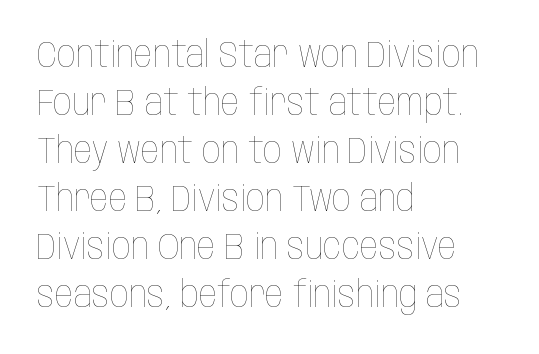
Q: Is the text bold? A: No.
Q: Is the text italic (slanted)? A: No, it is upright.
Q: Is the text underlined? A: No.
Q: How is the paragraph aligned? A: Left-aligned.
Q: Is the spacing between letters normal or unusually wide? A: Normal.
Q: Is the spacing between lines tight, normal or loose? A: Normal.
Q: Width (condensed, normal, or wide)? A: Condensed.
Q: Stroke contrast? A: Low.
Q: x-height? A: Large.
Q: Monospaced? A: No.
